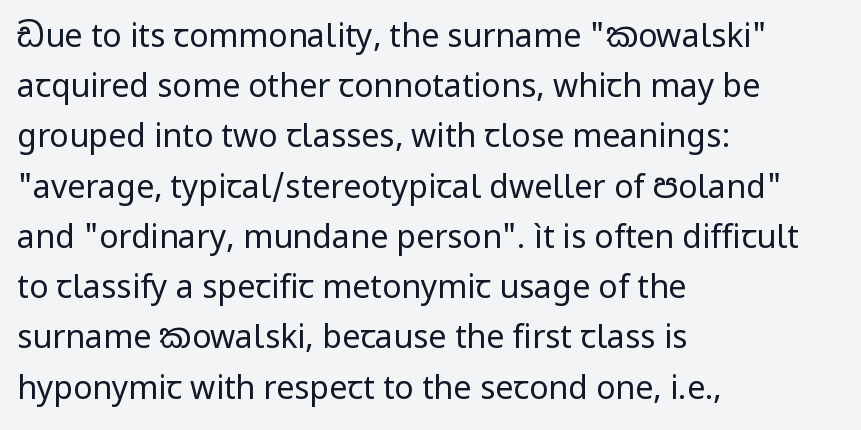
Caption: face not bold, strokes unweighted. Any mark beneath the type? The region is blank. In terms of letterform style, serifs are entirely absent. The typography opts for an upright posture over an oblique one. The ragged edge is on the right, which tells us the setting is flush left. The horizontal fit of the characters is conventional and even.
